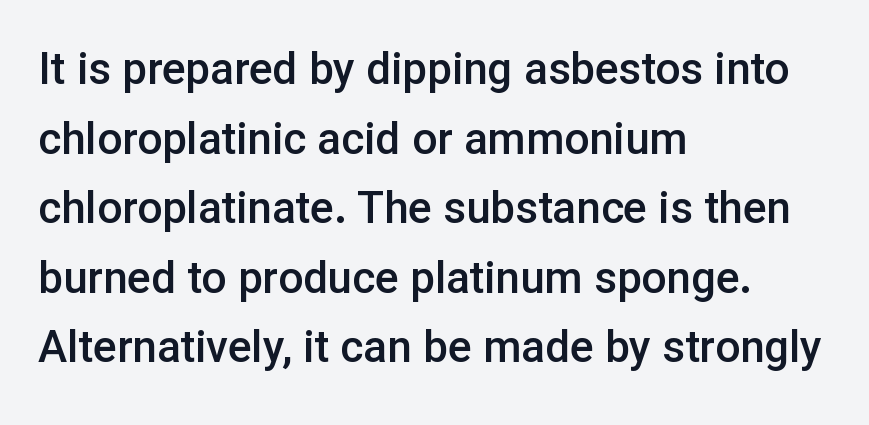
{"serif": "no", "italic": "no", "bold": "semi", "weight": "semibold", "width": "normal", "stroke_contrast": "low", "x_height": "medium", "monospaced": "no", "underline": "no", "align": "left", "line_spacing": "normal", "line_spacing_ratio": 1.58, "letter_spacing": "normal", "letter_spacing_em": 0.0, "glyph_px": 44}
